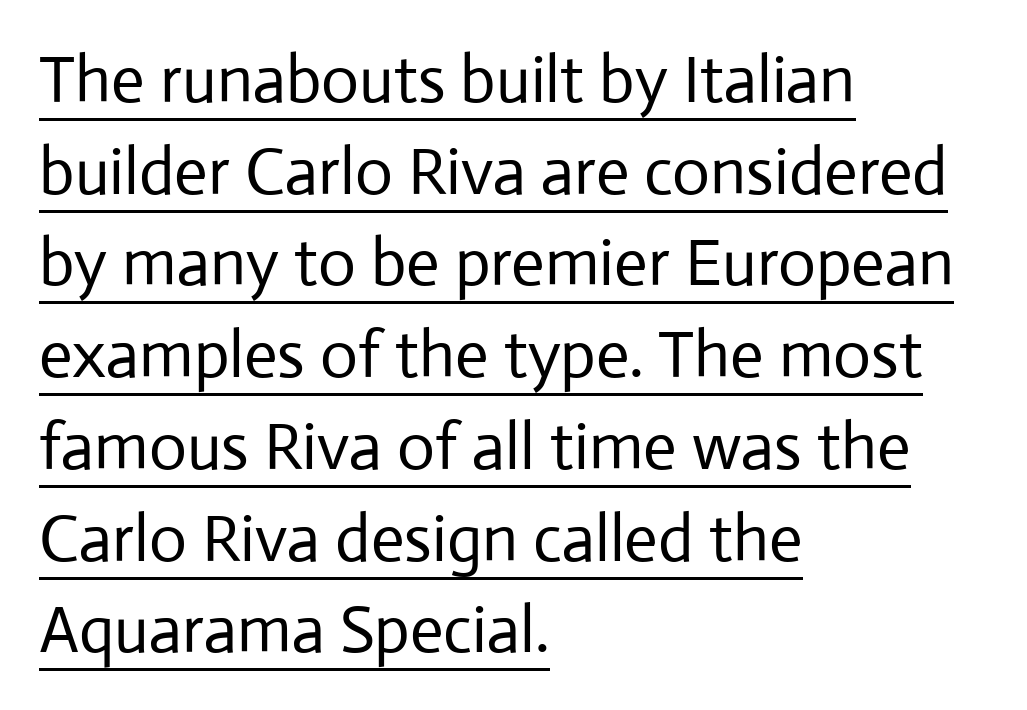
{"serif": "no", "italic": "no", "bold": "no", "weight": "regular", "width": "normal", "stroke_contrast": "low", "x_height": "medium", "monospaced": "no", "underline": "yes", "align": "left", "line_spacing": "normal", "line_spacing_ratio": 1.39, "letter_spacing": "normal", "letter_spacing_em": 0.0, "glyph_px": 66}
